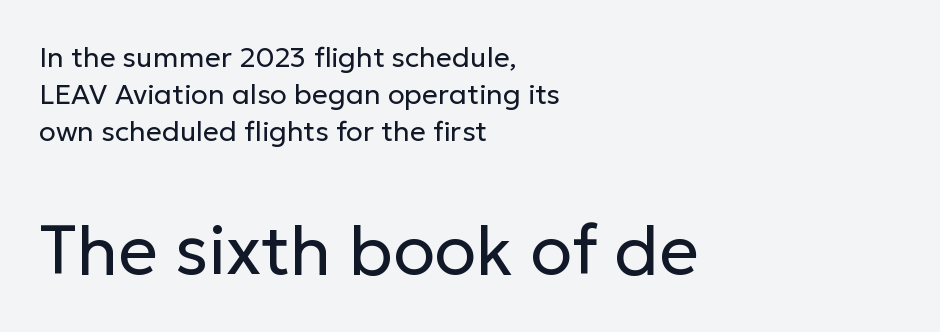
Q: Is the text bold? A: No.
Q: Is the text italic (slanted)? A: No, it is upright.
Q: Is the typeface a serif or a sans-serif typeface? A: Sans-serif.
Q: Is the text underlined? A: No.
Q: How is the paragraph aligned? A: Left-aligned.
Q: Is the spacing between letters normal or unusually wide? A: Normal.
Q: Is the spacing between lines tight, normal or loose? A: Normal.
Q: Which block of text is set in a larger size, the first (top) or the second (bottom)? A: The second (bottom) one.
Q: Width (condensed, normal, or wide)? A: Normal.
Q: Stroke contrast? A: Low.
Q: x-height? A: Medium.
Q: Monospaced? A: No.
